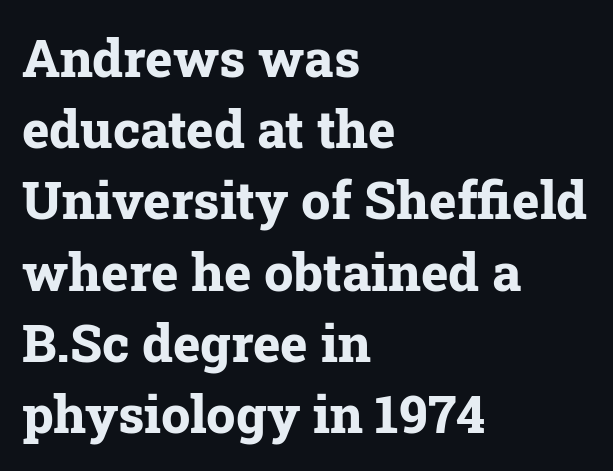
The image shows 52 px bold serif type, upright; set left-aligned, normal line spacing (1.37x), normal letter spacing, not underlined; low stroke contrast and a medium x-height.
